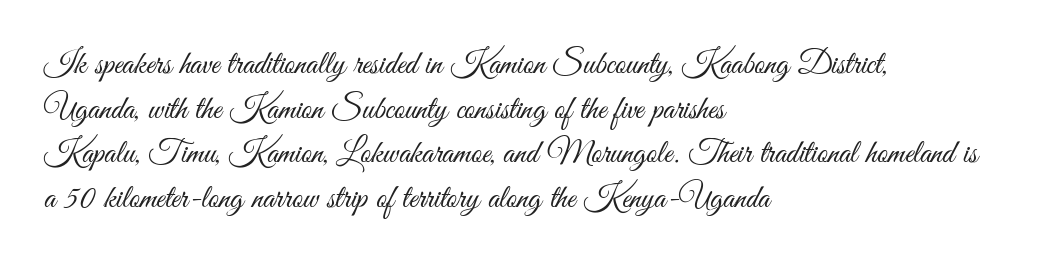
{"serif": "no", "bold": "no", "weight": "light", "width": "condensed", "stroke_contrast": "medium", "x_height": "small", "monospaced": "no", "underline": "no", "align": "left", "line_spacing": "normal", "line_spacing_ratio": 1.35, "letter_spacing": "normal", "letter_spacing_em": 0.0, "glyph_px": 33}
